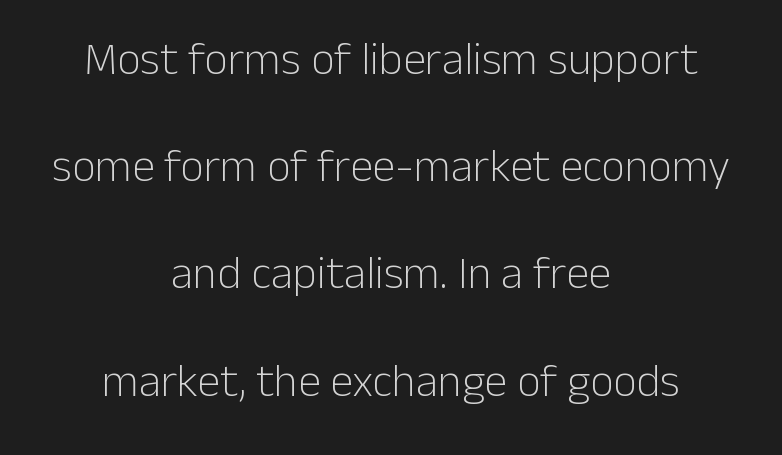
Horizontally, the lines are justified to the midpoint only. Varying glyph widths throughout — classic text-font behaviour. Each stroke keeps to a modest, everyday thickness or less. The lines are spread far apart with generous leading. Nope, not italic — everything's standing straight. Font category for this specimen: sans-serif.
